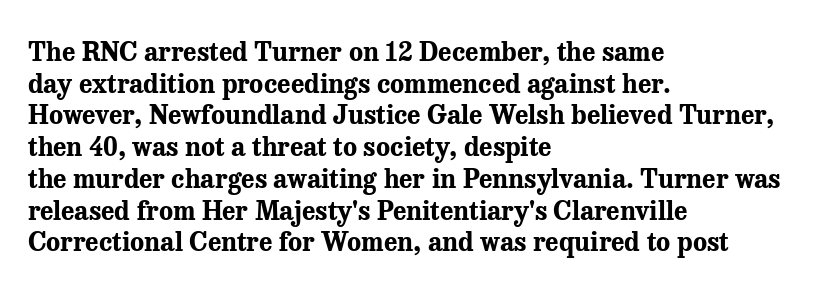
{"italic": "no", "bold": "yes", "underline": "no", "align": "left", "line_spacing_ratio": 1.22, "letter_spacing": "normal", "letter_spacing_em": 0.0, "glyph_px": 26}
